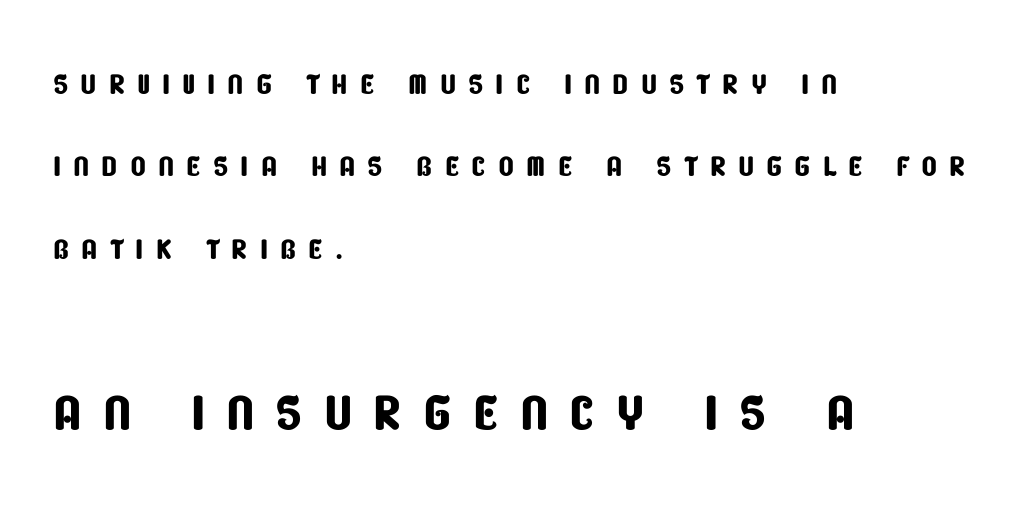
{"serif": "no", "width": "condensed", "stroke_contrast": "low", "x_height": "large", "monospaced": "no", "underline": "no", "align": "left", "line_spacing": "loose", "line_spacing_ratio": 2.01, "letter_spacing": "wide", "letter_spacing_em": 0.29, "larger_block": "second", "size_ratio": 1.76, "glyph_px": 72}
